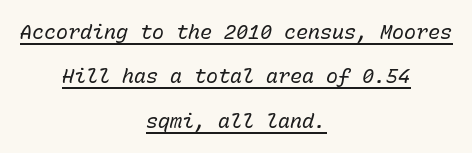
A typesetter would mark this as italic. A light-to-regular cut is what we see here. Both edges are ragged and mirror each other, which tells us the setting is centered. Glance below the letters and you will spot a drawn line. These lines keep a tight, regular rhythm from letter to letter. Widely set lines give the paragraph a tall, airy silhouette.
